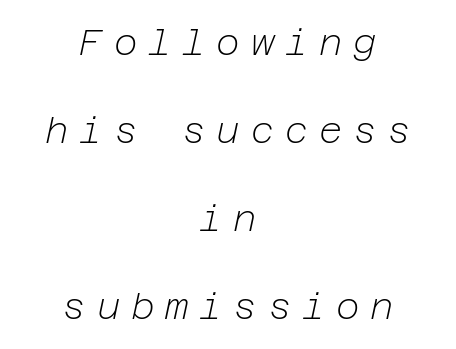
{"italic": "yes", "lean": "right", "slant_degrees": 12, "bold": "no", "weight": "light", "width": "normal", "stroke_contrast": "low", "x_height": "medium", "underline": "no", "align": "center", "line_spacing": "loose", "line_spacing_ratio": 2.44, "letter_spacing": "wide", "letter_spacing_em": 0.3, "glyph_px": 36}
